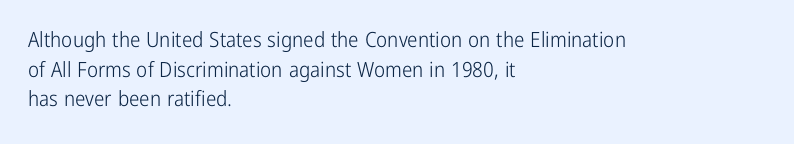
{"italic": "no", "bold": "no", "underline": "no", "align": "left", "line_spacing": "normal", "line_spacing_ratio": 1.41, "letter_spacing": "normal", "letter_spacing_em": 0.0, "glyph_px": 21}
